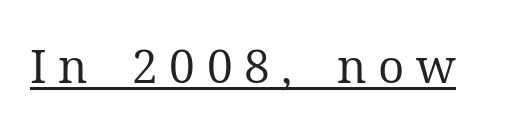
Q: Is the text bold? A: No.
Q: Is the text italic (slanted)? A: No, it is upright.
Q: Is the typeface a serif or a sans-serif typeface? A: Serif.
Q: Is the text underlined? A: Yes.
Q: Is the spacing between letters normal or unusually wide? A: Unusually wide.
Q: Width (condensed, normal, or wide)? A: Normal.
Q: Stroke contrast? A: Medium.
Q: x-height? A: Medium.
Q: Monospaced? A: No.
